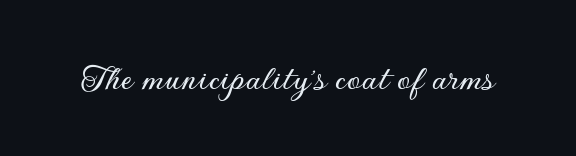
Q: Is the text italic (slanted)? A: Yes.
Q: Is the typeface a serif or a sans-serif typeface? A: Sans-serif.
Q: Is the text underlined? A: No.
Q: Is the spacing between letters normal or unusually wide? A: Normal.
Q: Width (condensed, normal, or wide)? A: Normal.
Q: Stroke contrast? A: Low.
Q: x-height? A: Small.
Q: Monospaced? A: No.
